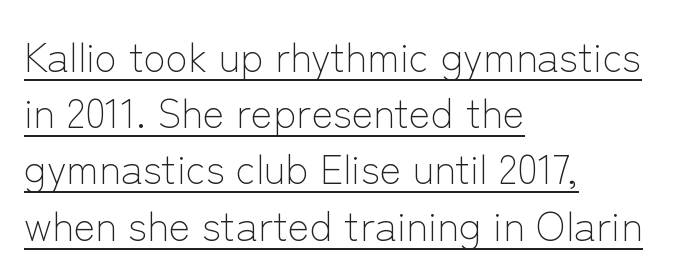
Q: Is the text bold? A: No.
Q: Is the text italic (slanted)? A: No, it is upright.
Q: Is the typeface a serif or a sans-serif typeface? A: Sans-serif.
Q: Is the text underlined? A: Yes.
Q: How is the paragraph aligned? A: Left-aligned.
Q: Is the spacing between letters normal or unusually wide? A: Normal.
Q: Is the spacing between lines tight, normal or loose? A: Normal.
Q: Width (condensed, normal, or wide)? A: Normal.
Q: Stroke contrast? A: Low.
Q: x-height? A: Medium.
Q: Monospaced? A: No.
